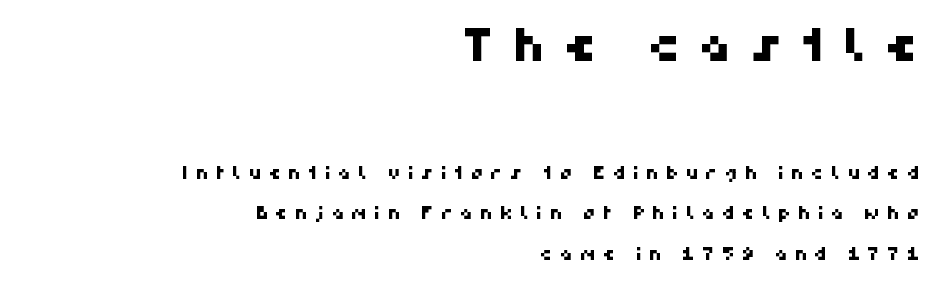
The image shows 46 px sans-serif type; set right-aligned, loose line spacing (2.26x), unusually wide letter spacing (+0.38 em), not underlined; the first (top) block is 2.56x larger; high stroke contrast and a medium x-height.
